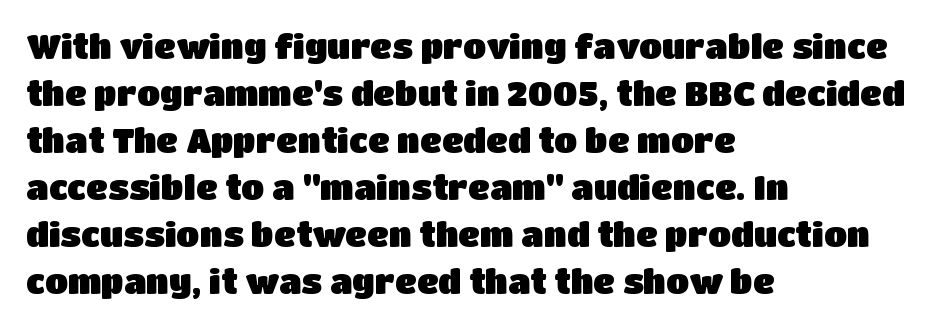
The image shows 34 px sans-serif type, upright; set left-aligned, normal line spacing (1.38x), normal letter spacing, not underlined; low stroke contrast and a large x-height.
